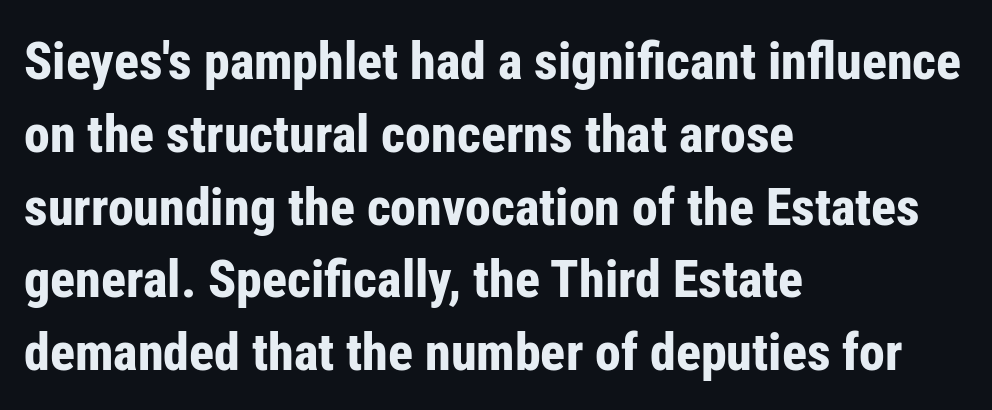
Q: Is the text bold? A: Yes.
Q: Is the text italic (slanted)? A: No, it is upright.
Q: Is the typeface a serif or a sans-serif typeface? A: Sans-serif.
Q: Is the text underlined? A: No.
Q: How is the paragraph aligned? A: Left-aligned.
Q: Is the spacing between letters normal or unusually wide? A: Normal.
Q: Is the spacing between lines tight, normal or loose? A: Normal.
Q: Width (condensed, normal, or wide)? A: Condensed.
Q: Stroke contrast? A: Low.
Q: x-height? A: Medium.
Q: Monospaced? A: No.
